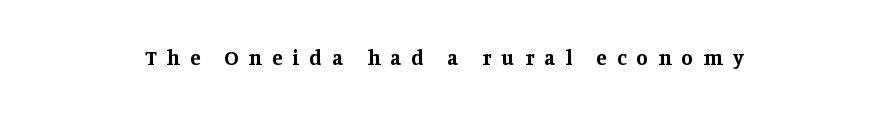
The image shows 21 px bold type, upright; set centered, unusually wide letter spacing (+0.49 em), not underlined.
